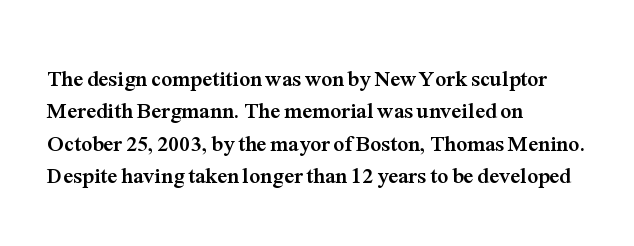
Q: Is the text bold? A: Yes.
Q: Is the text italic (slanted)? A: No, it is upright.
Q: Is the text underlined? A: No.
Q: How is the paragraph aligned? A: Left-aligned.
Q: Is the spacing between letters normal or unusually wide? A: Normal.
Q: Is the spacing between lines tight, normal or loose? A: Normal.
